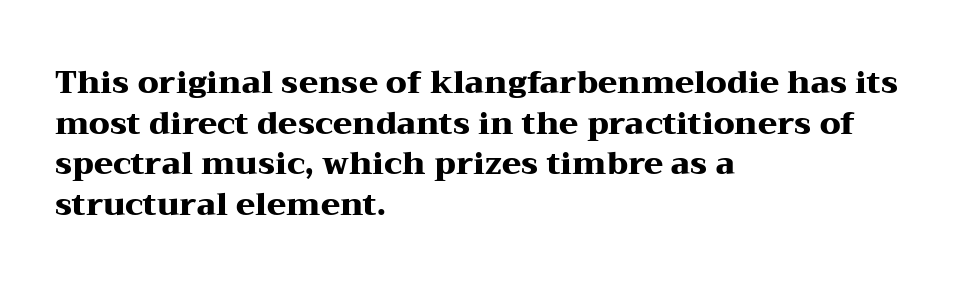
The face used here is proportionally spaced, like ordinary book or web type. Rows of type keep a routine distance in the vertical direction. The glyphs in this specimen are seriffed. Set as a true bold cut, around the 700 mark. Do the letters lean? They stand straight.
